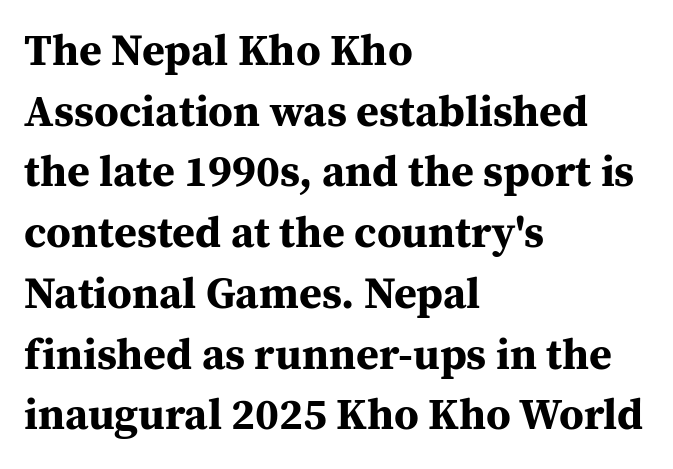
{"serif": "yes", "italic": "no", "bold": "yes", "weight": "bold", "width": "normal", "stroke_contrast": "medium", "x_height": "medium", "monospaced": "no", "underline": "no", "align": "left", "line_spacing": "normal", "line_spacing_ratio": 1.38, "letter_spacing": "normal", "letter_spacing_em": 0.0, "glyph_px": 44}
